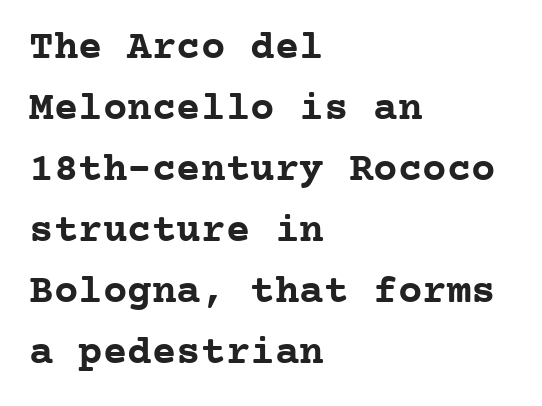
{"serif": "yes", "italic": "no", "bold": "yes", "weight": "semibold", "width": "normal", "stroke_contrast": "low", "x_height": "medium", "monospaced": "yes", "underline": "no", "align": "left", "line_spacing": "normal", "line_spacing_ratio": 1.49, "letter_spacing": "normal", "letter_spacing_em": 0.0, "glyph_px": 41}
